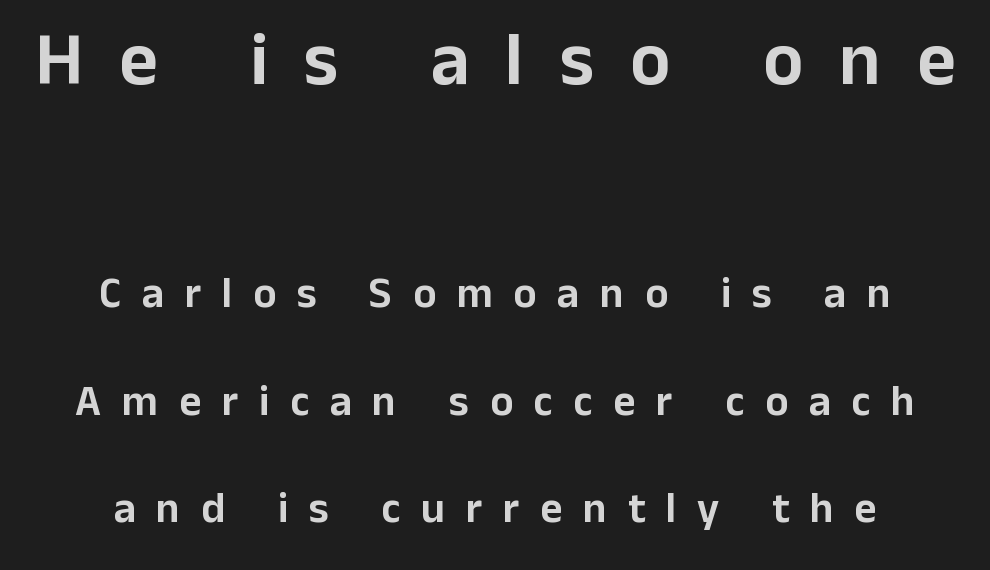
Typographically, this falls in the sans-serif category. Every character sits straight up, as roman type does. Short note: letters widely spaced. The specimen omits any rule beneath the text block's lines. Layout note: lines centered. These lines stand farther apart than default settings would place them.
